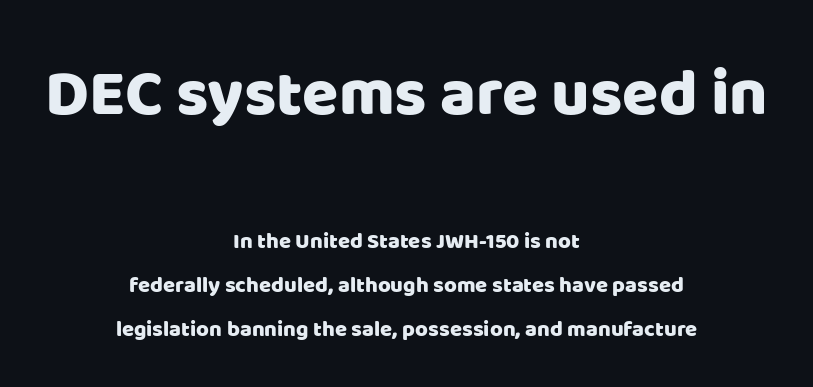
The image shows 66 px sans-serif type, upright; set centered, loose line spacing (1.99x), normal letter spacing, not underlined; the first (top) block is 3.0x larger; low stroke contrast and a large x-height.
